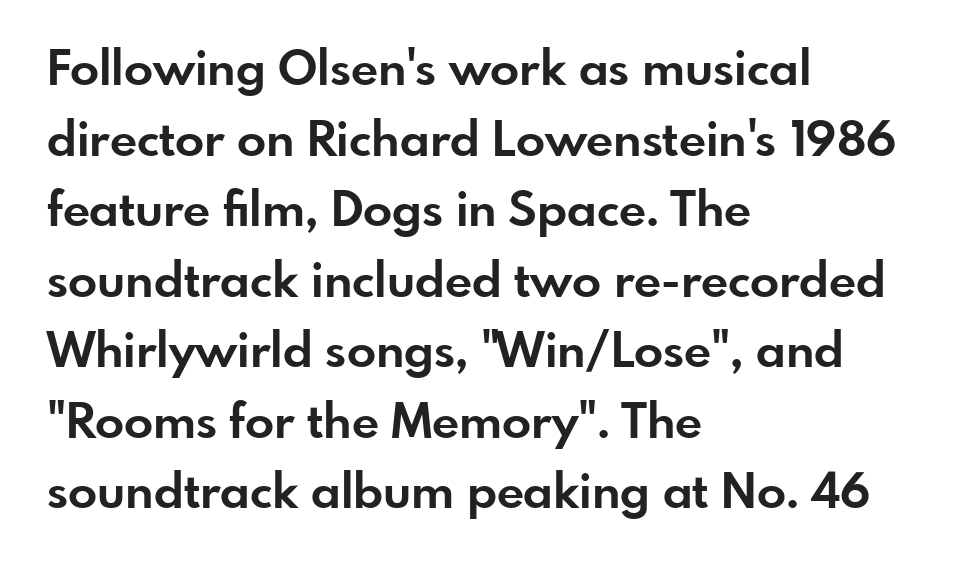
The image shows 48 px bold sans-serif type, upright; set left-aligned, normal line spacing (1.47x), normal letter spacing, not underlined; low stroke contrast and a small x-height.
